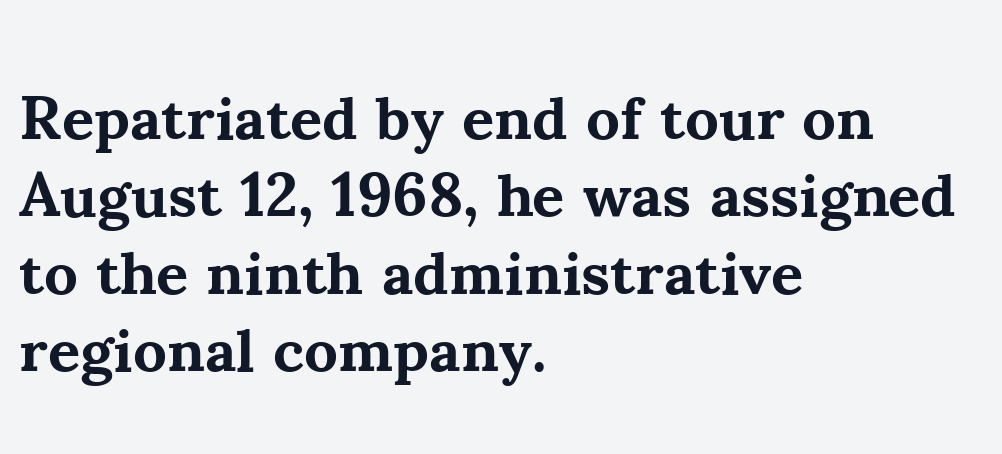
Normally led — the rows are evenly, conventionally spaced. Words appear dense and cohesive because spacing is normal. This is the regular roman posture of the typeface. A typesetter would label this face a serif.
